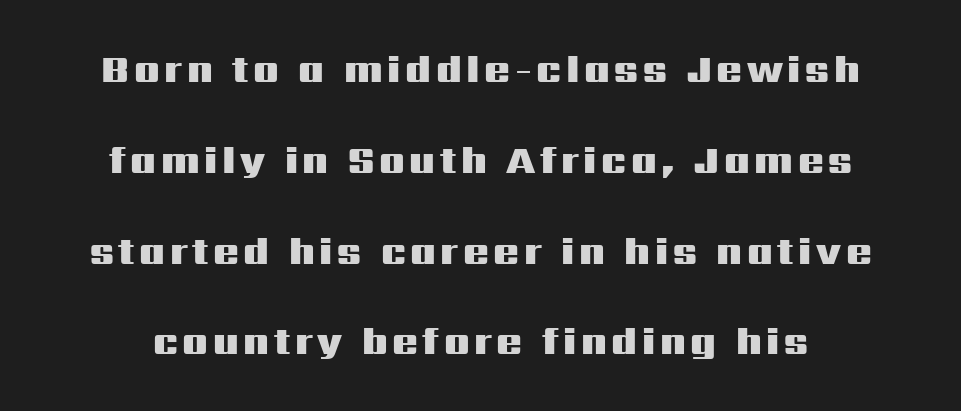
The image shows 38 px heavy, wide sans-serif type, upright; set centered, loose line spacing (2.39x), not underlined; medium stroke contrast and a medium x-height.
